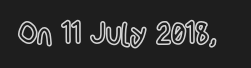
The foot of each line stays bare and open. This sample uses an upright cut, with every glyph sitting square on the baseline. Varying glyph widths throughout — classic text-font behaviour. This sample uses plain, unmodified letter spacing.
